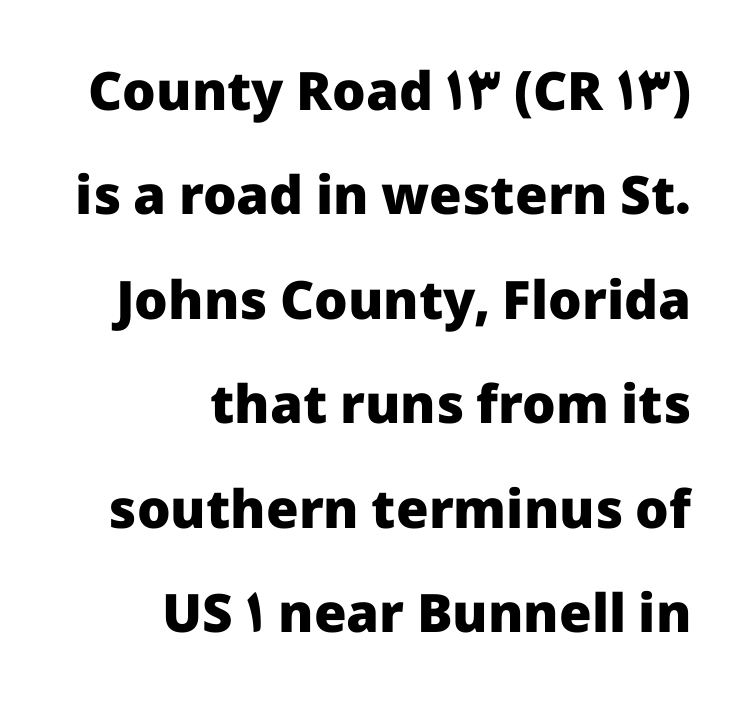
Q: Is the text bold? A: Yes.
Q: Is the text italic (slanted)? A: No, it is upright.
Q: Is the typeface a serif or a sans-serif typeface? A: Sans-serif.
Q: Is the text underlined? A: No.
Q: How is the paragraph aligned? A: Right-aligned.
Q: Is the spacing between letters normal or unusually wide? A: Normal.
Q: Is the spacing between lines tight, normal or loose? A: Loose.
Q: Width (condensed, normal, or wide)? A: Normal.
Q: Stroke contrast? A: Low.
Q: x-height? A: Medium.
Q: Monospaced? A: No.
